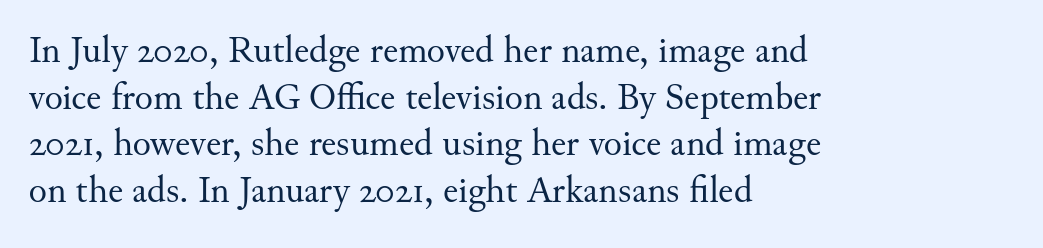
These lines are rendered in a variable-pitch font. The tracking reads as untouched default to a designer's eye. Little horizontal feet cap the strokes, marking this as serif type. The strokes are not fattened; the text isn't bold.
